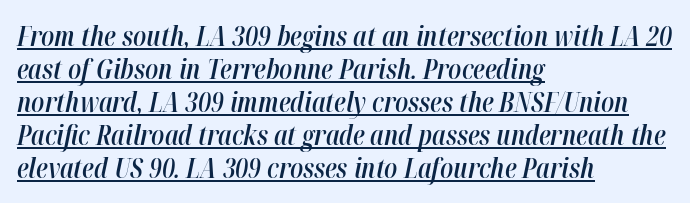
{"italic": "yes", "lean": "right", "slant_degrees": 12, "bold": "semi", "underline": "yes", "align": "left", "line_spacing_ratio": 1.22, "letter_spacing": "normal", "letter_spacing_em": 0.0, "glyph_px": 27}
